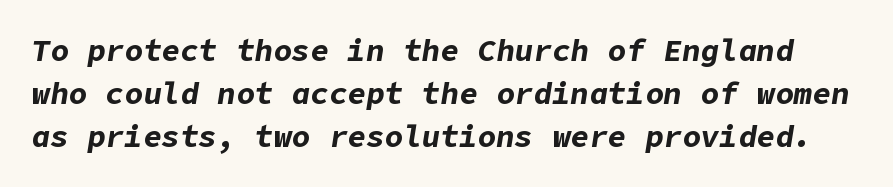
{"italic": "yes", "lean": "right", "slant_degrees": 9, "bold": "yes", "weight": "bold", "width": "normal", "stroke_contrast": "low", "x_height": "medium", "underline": "no", "line_spacing": "normal", "line_spacing_ratio": 1.39, "letter_spacing": "normal", "letter_spacing_em": 0.0, "glyph_px": 31}
